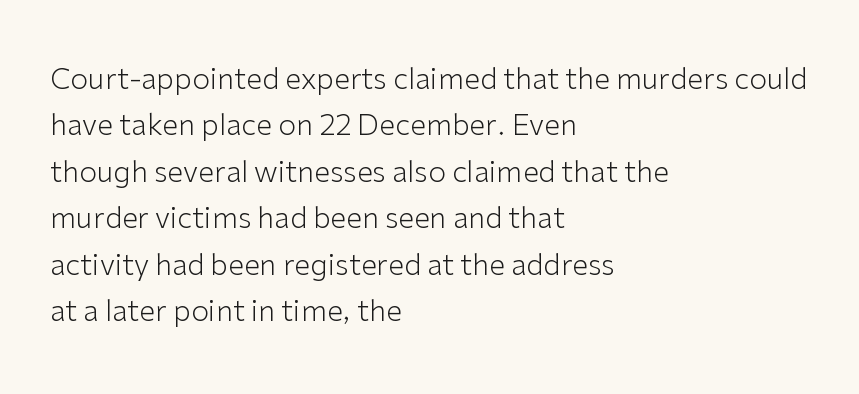
The image shows 29 px light sans-serif type, upright; set left-aligned, normal line spacing (1.6x), normal letter spacing, not underlined; low stroke contrast and a medium x-height.
